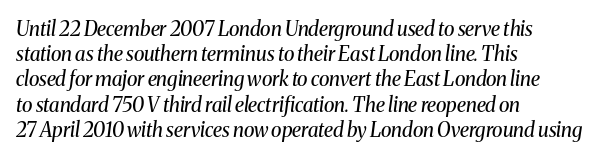
Q: Is the text bold? A: No.
Q: Is the text italic (slanted)? A: Yes, it leans right by about 8 degrees.
Q: Is the text underlined? A: No.
Q: How is the paragraph aligned? A: Left-aligned.
Q: Is the spacing between letters normal or unusually wide? A: Normal.
Q: Is the spacing between lines tight, normal or loose? A: Normal.
